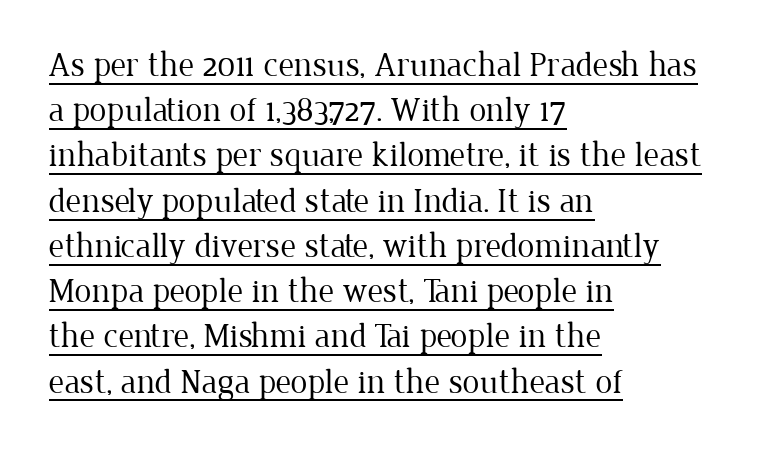
The image shows 34 px regular-weight serif type, upright; set left-aligned, normal line spacing (1.33x), normal letter spacing, underlined; low stroke contrast and a medium x-height.
